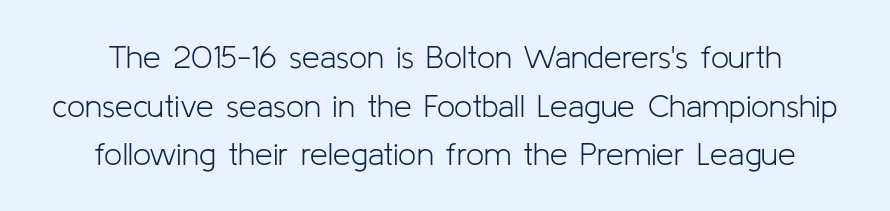
Q: Is the text bold? A: No.
Q: Is the text italic (slanted)? A: No, it is upright.
Q: Is the typeface a serif or a sans-serif typeface? A: Sans-serif.
Q: Is the text underlined? A: No.
Q: Is the spacing between letters normal or unusually wide? A: Normal.
Q: Is the spacing between lines tight, normal or loose? A: Normal.
Q: Width (condensed, normal, or wide)? A: Normal.
Q: Stroke contrast? A: Low.
Q: x-height? A: Medium.
Q: Monospaced? A: No.
